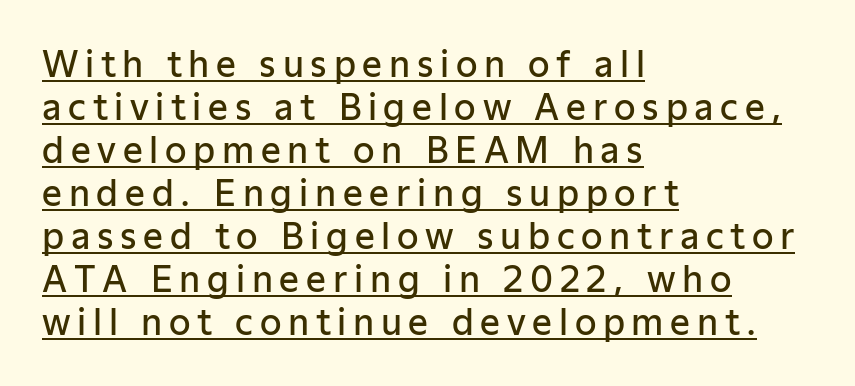
The image shows 35 px semibold sans-serif type, upright; set left-aligned, line spacing 1.23x, underlined; low stroke contrast and a medium x-height.
